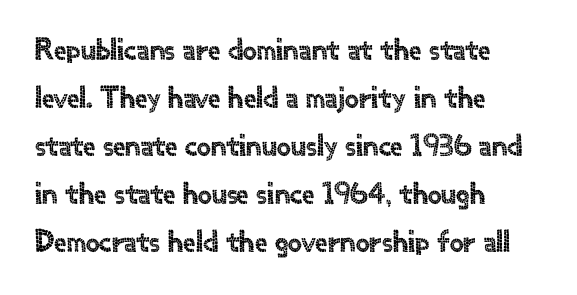
Q: Is the text italic (slanted)? A: No, it is upright.
Q: Is the typeface a serif or a sans-serif typeface? A: Sans-serif.
Q: Is the text underlined? A: No.
Q: How is the paragraph aligned? A: Left-aligned.
Q: Is the spacing between letters normal or unusually wide? A: Normal.
Q: Is the spacing between lines tight, normal or loose? A: Normal.
Q: Width (condensed, normal, or wide)? A: Normal.
Q: x-height? A: Small.
Q: Monospaced? A: No.
